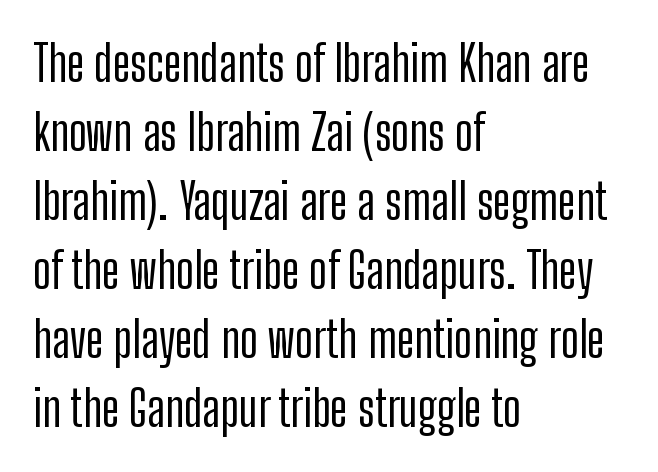
Each letter keeps its own natural width here, so spacing adapts to shape. A roman cut, with each character standing at attention. Line starts are locked; line ends wander. Unlike a traditional serif, this face leaves its strokes unadorned. In terms of letterspacing, this is plain default setting.
